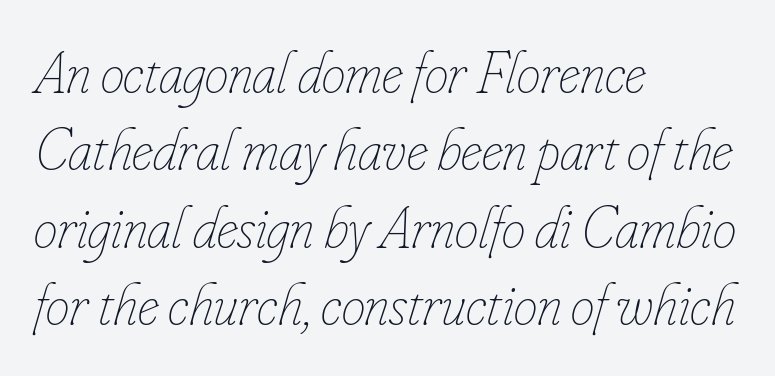
The image shows 60 px thin, condensed type, italic (leaning right); set left-aligned, normal line spacing (1.29x), normal letter spacing, not underlined; low stroke contrast and a small x-height.
